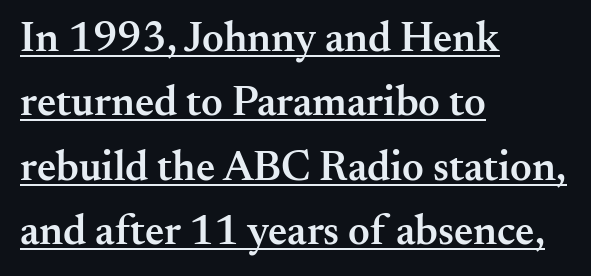
A fair bit of extra ink — the face is semibold, not bold. The leading is moderate, giving the passage an even texture. A typesetter would call this zero additional tracking. In terms of letterform style, serifs are clearly present. It's the straight-up-and-down kind of type.
